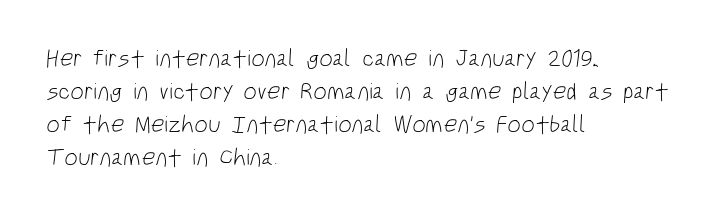
The image shows 24 px text type; set left-aligned, normal line spacing (1.38x), normal letter spacing, not underlined.
